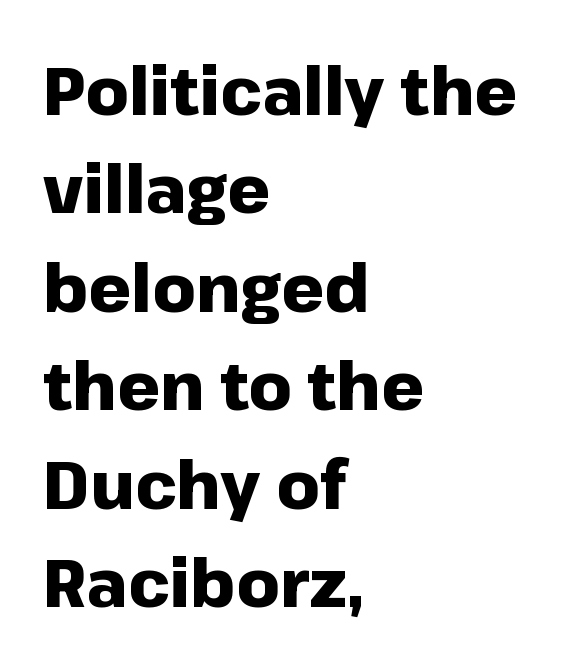
How heavy is the stroke? Heavy — this is a bold. The letters sit at their default tracking, neither squeezed nor spread. Serif or sans? Sans — the stroke terminals are bare. Ascenders rise straight up at ninety degrees. Nobody drew a line under any word here.
